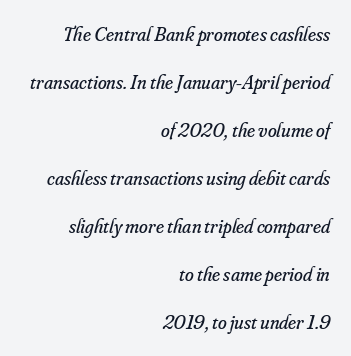
The image shows 20 px text type, italic (leaning right); set right-aligned, loose line spacing (2.4x), normal letter spacing, not underlined.
